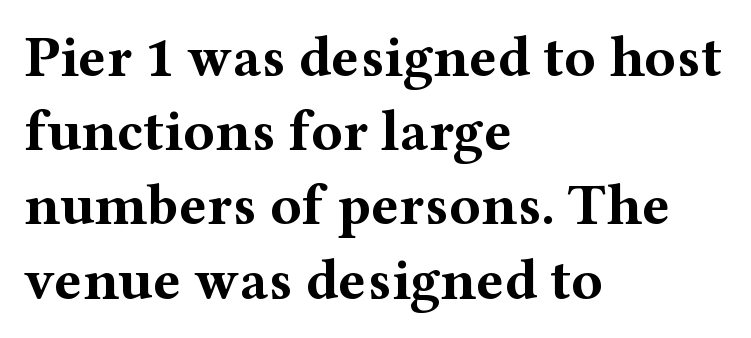
Q: Is the text bold? A: Yes.
Q: Is the text italic (slanted)? A: No, it is upright.
Q: Is the typeface a serif or a sans-serif typeface? A: Serif.
Q: Is the text underlined? A: No.
Q: How is the paragraph aligned? A: Left-aligned.
Q: Is the spacing between letters normal or unusually wide? A: Normal.
Q: Is the spacing between lines tight, normal or loose? A: Normal.
Q: Width (condensed, normal, or wide)? A: Wide.
Q: Stroke contrast? A: Medium.
Q: x-height? A: Medium.
Q: Monospaced? A: No.
